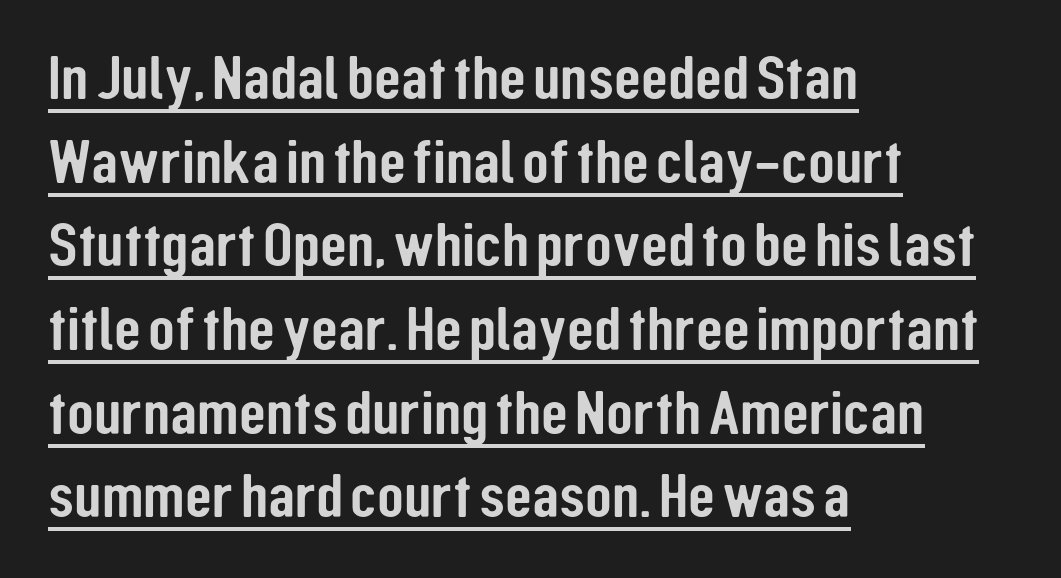
Unlike a traditional serif, this face leaves its strokes unadorned. How are the letters spaced? Ordinarily, with no added tracking. Descenders here cross a horizontal rule under the line. The block of text has a typical density, with ordinary space between rows. Which margin do the lines hug? The left one — the right edge is uneven.
